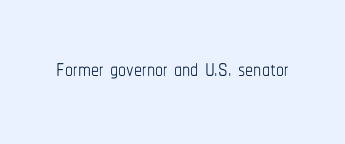
Q: Is the text bold? A: No.
Q: Is the text italic (slanted)? A: No, it is upright.
Q: Is the text underlined? A: No.
Q: Is the spacing between letters normal or unusually wide? A: Normal.
Q: Width (condensed, normal, or wide)? A: Condensed.
Q: Stroke contrast? A: Low.
Q: x-height? A: Medium.
Q: Monospaced? A: No.
